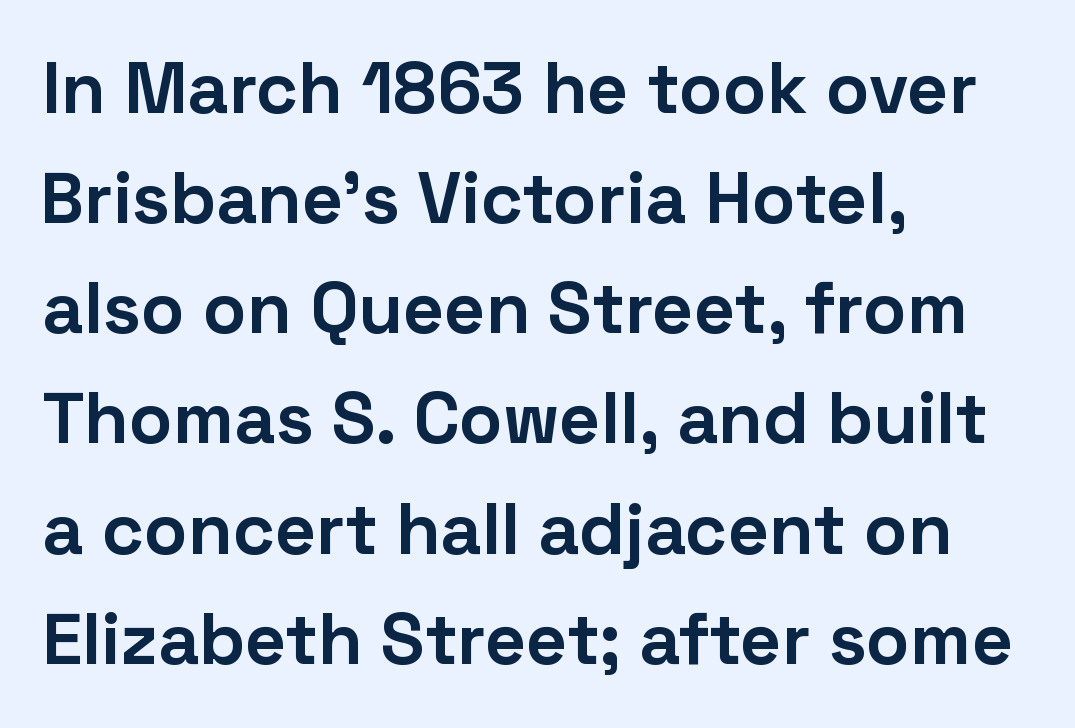
The image shows 72 px bold sans-serif type, upright; set left-aligned, normal line spacing (1.53x), normal letter spacing, not underlined; low stroke contrast and a medium x-height.
